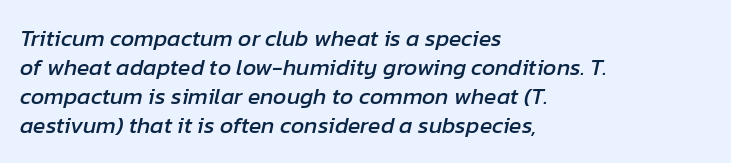
Q: Is the text italic (slanted)? A: Yes, it leans right by about 12 degrees.
Q: Is the text underlined? A: No.
Q: How is the paragraph aligned? A: Left-aligned.
Q: Is the spacing between letters normal or unusually wide? A: Normal.
Q: Is the spacing between lines tight, normal or loose? A: Normal.
